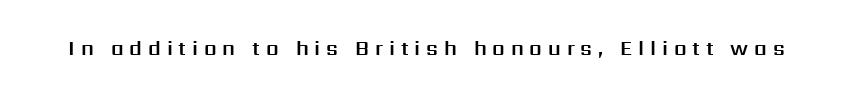
The image shows 20 px text type, upright; set unusually wide letter spacing (+0.29 em), not underlined.
